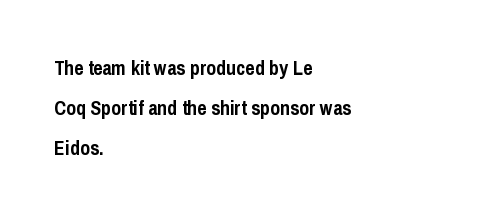
The passage shown has conventional tracking throughout. Each glyph is drawn with heavy, bold strokes. The designer dialed line spacing up above the default. Check under the words: just untouched page. Each line starts at the same left margin while the right side varies. The lettering holds an erect, upright posture throughout.
